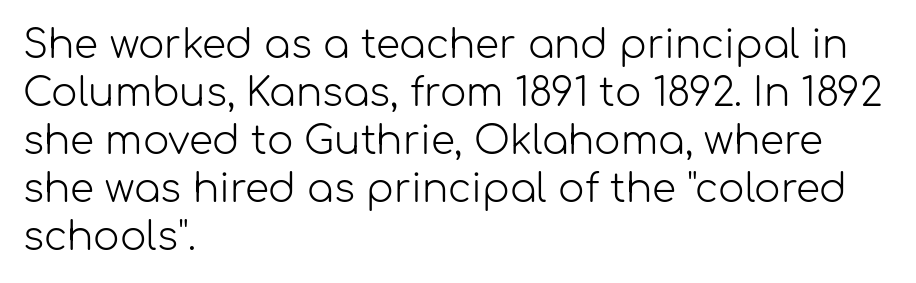
Q: Is the text bold? A: No.
Q: Is the text italic (slanted)? A: No, it is upright.
Q: Is the typeface a serif or a sans-serif typeface? A: Sans-serif.
Q: Is the text underlined? A: No.
Q: How is the paragraph aligned? A: Left-aligned.
Q: Is the spacing between letters normal or unusually wide? A: Normal.
Q: Width (condensed, normal, or wide)? A: Normal.
Q: Stroke contrast? A: Low.
Q: x-height? A: Medium.
Q: Monospaced? A: No.
